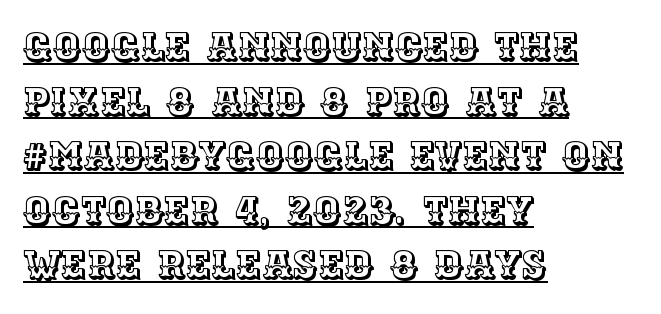
{"italic": "no", "width": "normal", "x_height": "large", "monospaced": "no", "underline": "yes", "align": "left", "line_spacing": "normal", "line_spacing_ratio": 1.4, "letter_spacing": "normal", "letter_spacing_em": 0.0, "glyph_px": 39}
